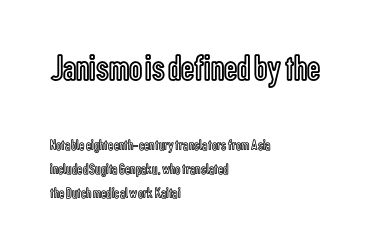
The image shows 37 px condensed type, upright; set left-aligned, normal line spacing (1.59x), normal letter spacing, not underlined; the first (top) block is 2.47x larger; a medium x-height.
